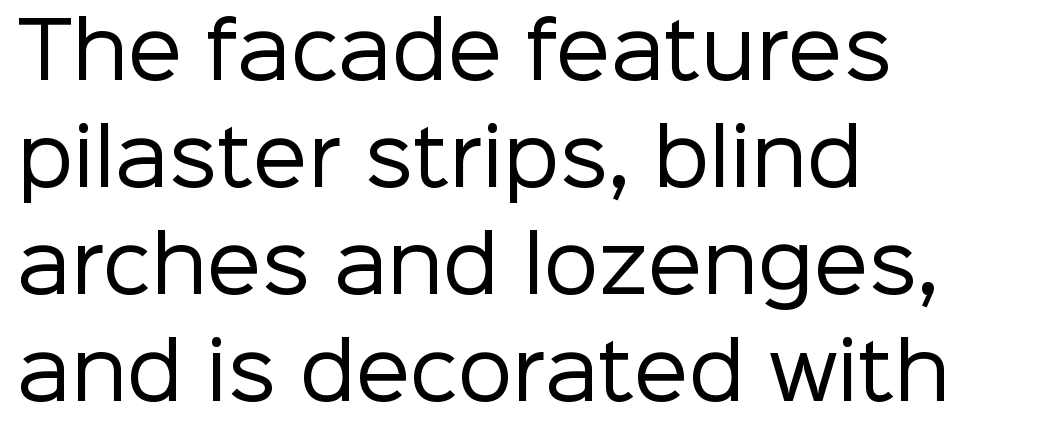
You could not count columns in this text — the font is proportionally spaced. Weight: in the light-to-regular range. This sample is left-justified, so line endings fall wherever the words run out. The words here are not underlined. When letters stand straight like this, we call the style roman or upright. Tracking value appears to be zero — textbook default spacing.
